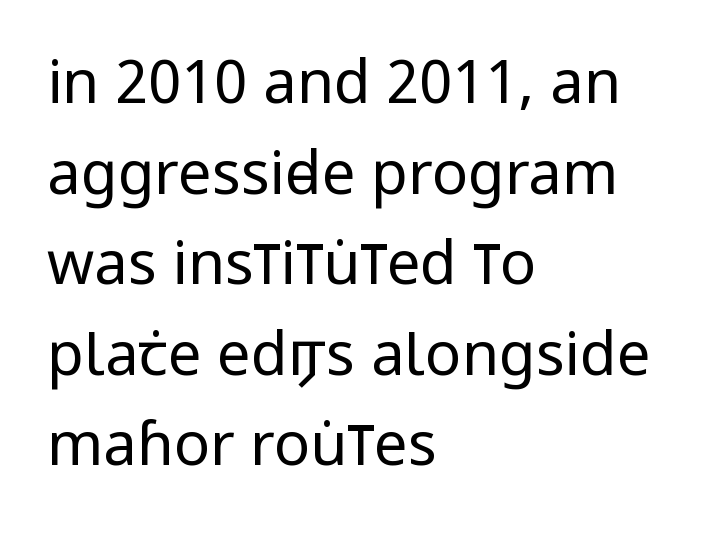
{"serif": "no", "italic": "no", "bold": "no", "weight": "regular", "width": "condensed", "stroke_contrast": "low", "x_height": "large", "monospaced": "no", "underline": "no", "align": "left", "line_spacing": "normal", "line_spacing_ratio": 1.51, "letter_spacing": "normal", "letter_spacing_em": 0.0, "glyph_px": 60}
